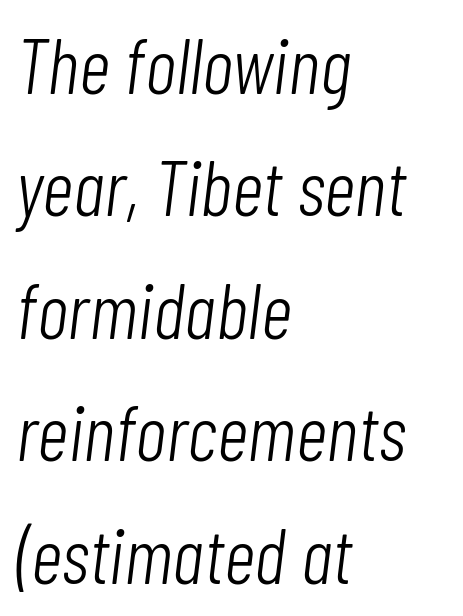
The image shows 78 px light, condensed type, italic (leaning right); set left-aligned, normal line spacing (1.57x), normal letter spacing, not underlined; low stroke contrast and a medium x-height.
